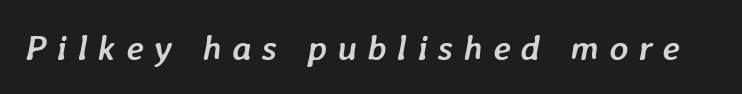
{"italic": "yes", "lean": "right", "slant_degrees": 7, "bold": "yes", "weight": "semibold", "width": "normal", "stroke_contrast": "low", "x_height": "medium", "monospaced": "no", "underline": "no", "letter_spacing": "wide", "letter_spacing_em": 0.28, "glyph_px": 36}
